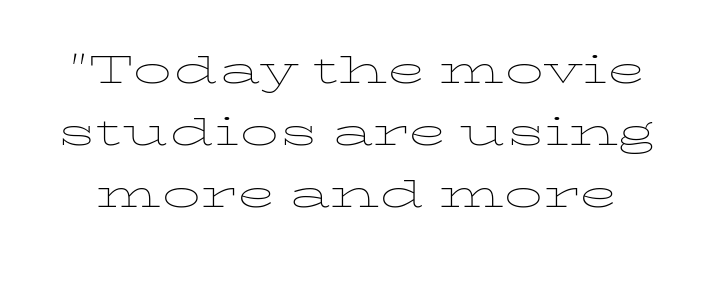
The image shows 51 px thin, wide type, upright; set line spacing 1.22x, normal letter spacing, not underlined; low stroke contrast and a medium x-height.
